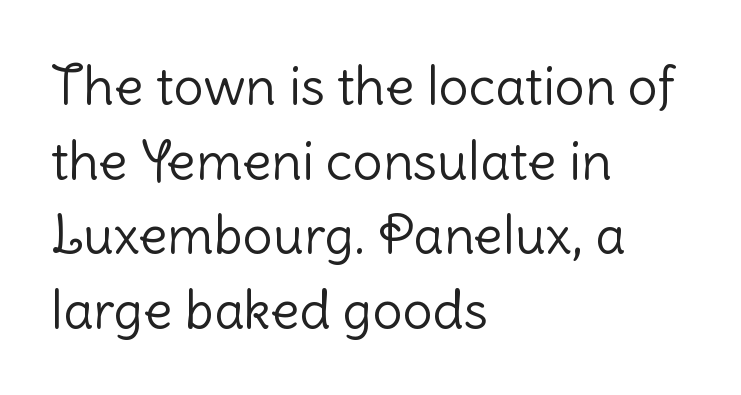
The image shows 53 px light sans-serif type, upright; set left-aligned, normal line spacing (1.41x), normal letter spacing, not underlined; low stroke contrast and a medium x-height.
